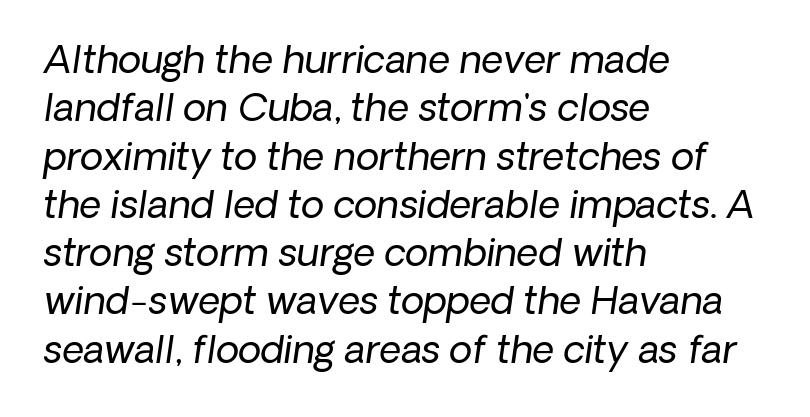
{"italic": "yes", "lean": "right", "slant_degrees": 8, "bold": "no", "weight": "regular", "width": "normal", "stroke_contrast": "low", "x_height": "medium", "monospaced": "no", "underline": "no", "align": "left", "line_spacing": "normal", "line_spacing_ratio": 1.27, "letter_spacing": "normal", "letter_spacing_em": 0.0, "glyph_px": 38}
